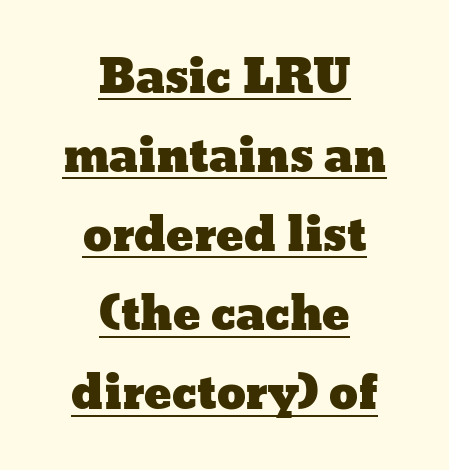
Q: Is the text italic (slanted)? A: No, it is upright.
Q: Is the text underlined? A: Yes.
Q: How is the paragraph aligned? A: Centered.
Q: Is the spacing between letters normal or unusually wide? A: Normal.
Q: Width (condensed, normal, or wide)? A: Wide.
Q: Stroke contrast? A: Low.
Q: x-height? A: Medium.
Q: Monospaced? A: No.
